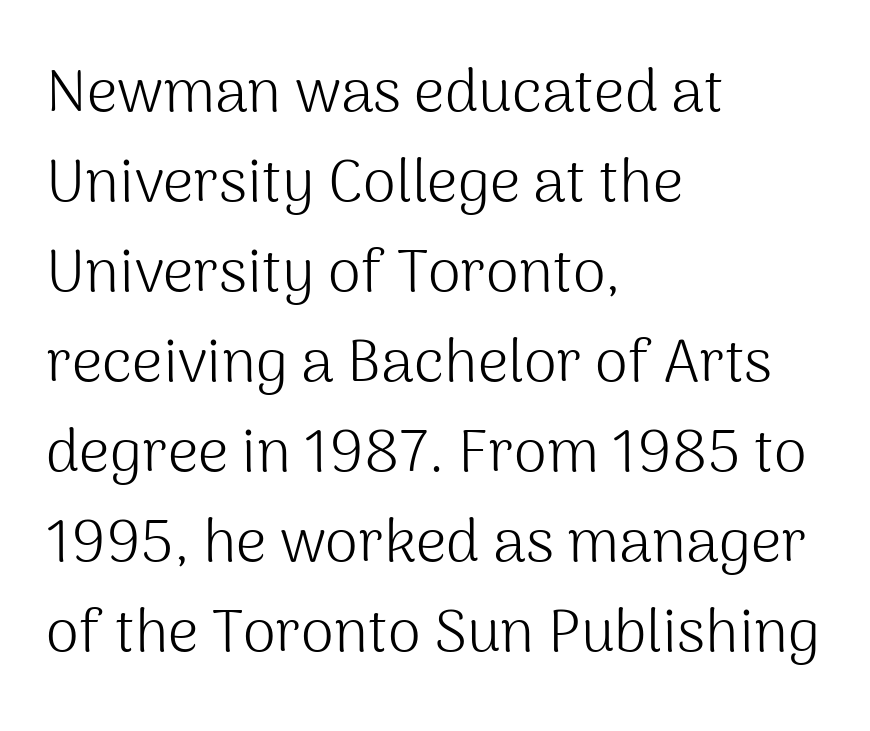
{"serif": "no", "italic": "no", "bold": "no", "weight": "light", "width": "normal", "stroke_contrast": "medium", "x_height": "medium", "monospaced": "no", "underline": "no", "align": "left", "line_spacing": "normal", "line_spacing_ratio": 1.5, "letter_spacing": "normal", "letter_spacing_em": 0.0, "glyph_px": 60}
